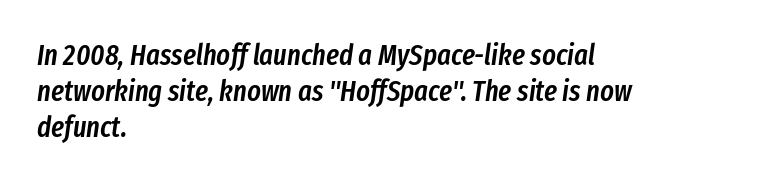
Looks like regular typesetting: each glyph gets only the width it needs. The face used here has a pronounced slope to its letters. On the weight axis this lands at semibold, roughly 600. Unmarked baselines from the first word to the last. How are the letters spaced? Ordinarily, with no added tracking. Line beginnings align vertically; line endings do not.
